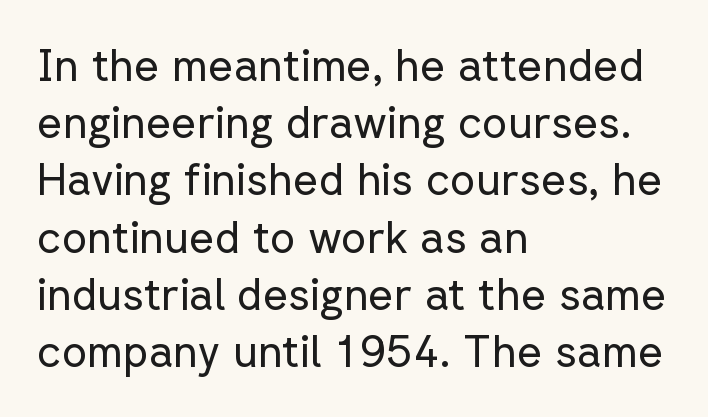
Q: Is the text bold? A: No.
Q: Is the text italic (slanted)? A: No, it is upright.
Q: Is the typeface a serif or a sans-serif typeface? A: Sans-serif.
Q: Is the text underlined? A: No.
Q: How is the paragraph aligned? A: Left-aligned.
Q: Is the spacing between letters normal or unusually wide? A: Normal.
Q: Is the spacing between lines tight, normal or loose? A: Normal.
Q: Width (condensed, normal, or wide)? A: Normal.
Q: Stroke contrast? A: Low.
Q: x-height? A: Medium.
Q: Monospaced? A: No.
